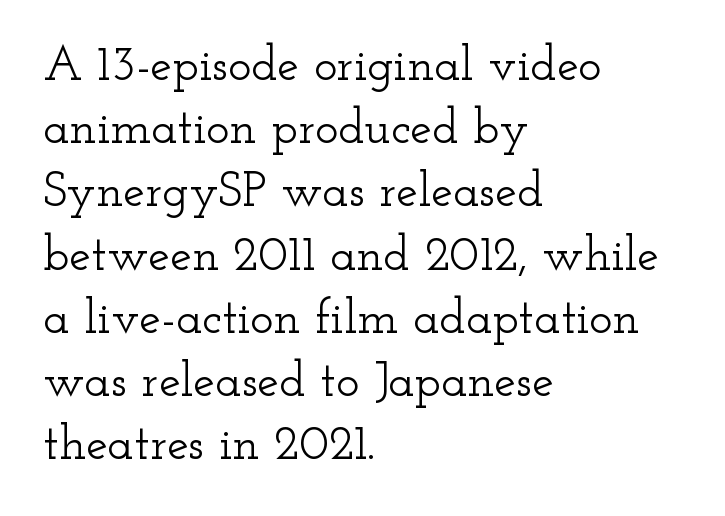
Q: Is the text italic (slanted)? A: No, it is upright.
Q: Is the typeface a serif or a sans-serif typeface? A: Serif.
Q: Is the text underlined? A: No.
Q: How is the paragraph aligned? A: Left-aligned.
Q: Is the spacing between letters normal or unusually wide? A: Normal.
Q: Is the spacing between lines tight, normal or loose? A: Normal.
Q: Width (condensed, normal, or wide)? A: Wide.
Q: Stroke contrast? A: Low.
Q: x-height? A: Small.
Q: Monospaced? A: No.
